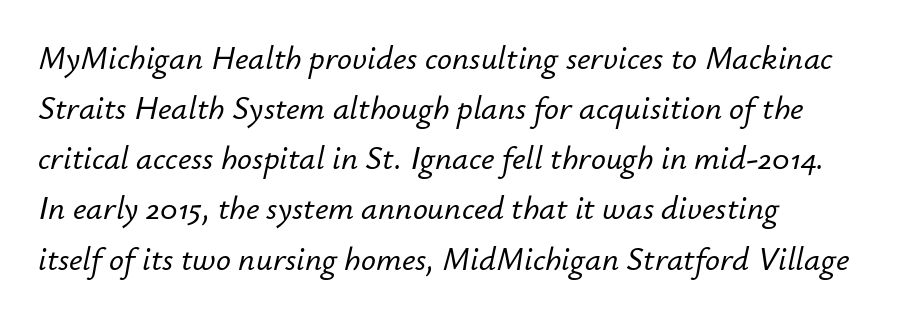
Descenders hang freely into open space. The rendering uses natural spacing where letterforms have individual widths. The letterforms sit shoulder to shoulder at normal distance. Short and long lines alike share a common starting point at left. A typesetter would call this leading conventional body-copy spacing.
